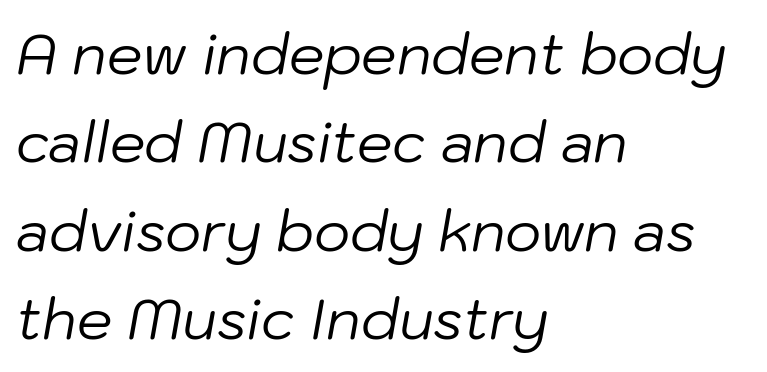
{"italic": "yes", "lean": "right", "slant_degrees": 10, "bold": "no", "weight": "regular", "width": "normal", "stroke_contrast": "low", "x_height": "medium", "monospaced": "no", "underline": "no", "align": "left", "line_spacing": "normal", "line_spacing_ratio": 1.58, "letter_spacing": "normal", "letter_spacing_em": 0.0, "glyph_px": 56}
